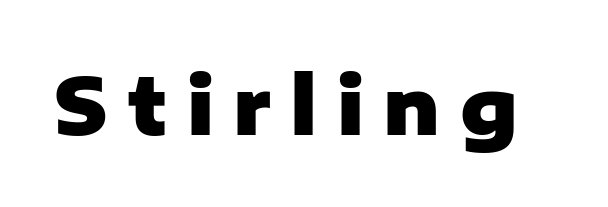
Q: Is the text bold? A: Yes.
Q: Is the text italic (slanted)? A: No, it is upright.
Q: Is the typeface a serif or a sans-serif typeface? A: Sans-serif.
Q: Is the text underlined? A: No.
Q: Is the spacing between letters normal or unusually wide? A: Unusually wide.
Q: Width (condensed, normal, or wide)? A: Normal.
Q: Stroke contrast? A: Low.
Q: x-height? A: Medium.
Q: Monospaced? A: No.
